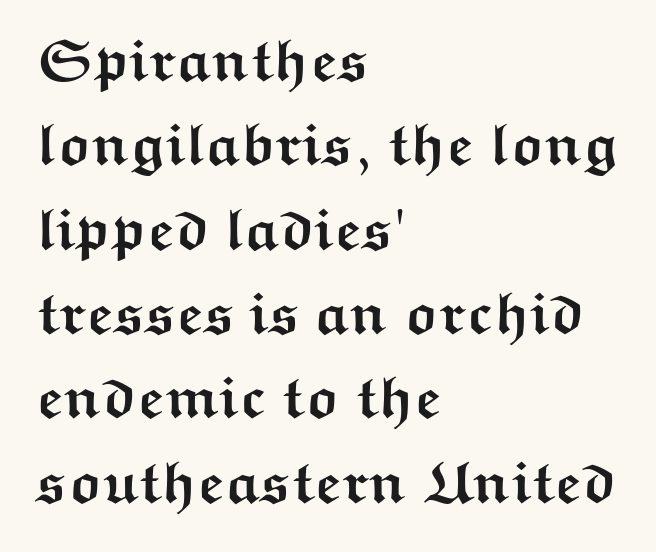
The image shows 59 px semibold, wide sans-serif type, upright; set left-aligned, normal line spacing (1.43x), normal letter spacing, not underlined; medium stroke contrast and a medium x-height.
